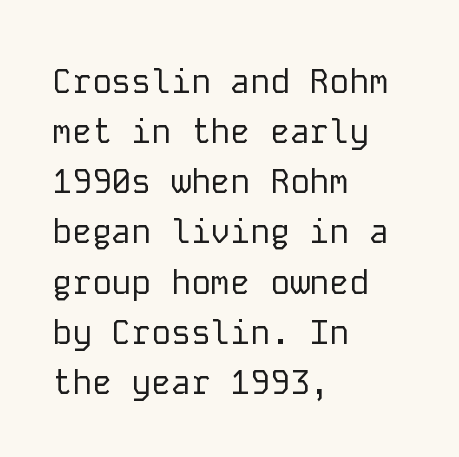
Q: Is the text bold? A: No.
Q: Is the text italic (slanted)? A: No, it is upright.
Q: Is the typeface a serif or a sans-serif typeface? A: Sans-serif.
Q: Is the text underlined? A: No.
Q: How is the paragraph aligned? A: Left-aligned.
Q: Is the spacing between letters normal or unusually wide? A: Normal.
Q: Is the spacing between lines tight, normal or loose? A: Normal.
Q: Width (condensed, normal, or wide)? A: Normal.
Q: Stroke contrast? A: Low.
Q: x-height? A: Medium.
Q: Monospaced? A: Yes.
